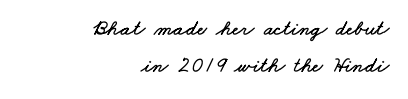
The rendering keeps characters at their native spacing. Whoever set this chose a conventional vertical rhythm. Does the copy run flush right? Yes — the right margin is perfectly even. Descenders are the only things crossing below the line.
